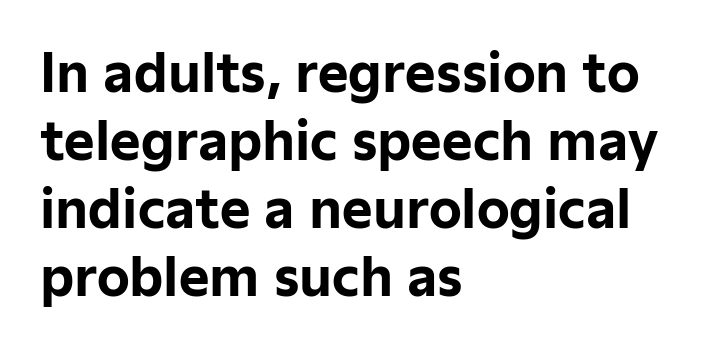
Q: Is the text bold? A: Yes.
Q: Is the text italic (slanted)? A: No, it is upright.
Q: Is the typeface a serif or a sans-serif typeface? A: Sans-serif.
Q: Is the text underlined? A: No.
Q: How is the paragraph aligned? A: Left-aligned.
Q: Is the spacing between letters normal or unusually wide? A: Normal.
Q: Is the spacing between lines tight, normal or loose? A: Normal.
Q: Width (condensed, normal, or wide)? A: Normal.
Q: Stroke contrast? A: Low.
Q: x-height? A: Medium.
Q: Monospaced? A: No.
